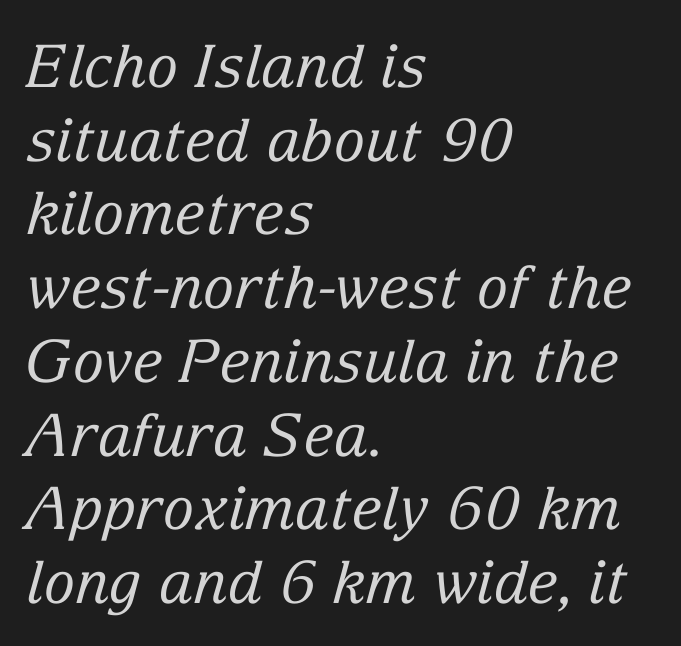
{"serif": "yes", "italic": "yes", "lean": "right", "slant_degrees": 15, "bold": "no", "weight": "regular", "width": "normal", "stroke_contrast": "low", "x_height": "medium", "monospaced": "no", "underline": "no", "align": "left", "line_spacing": "normal", "line_spacing_ratio": 1.25, "letter_spacing": "normal", "letter_spacing_em": 0.0, "glyph_px": 59}
